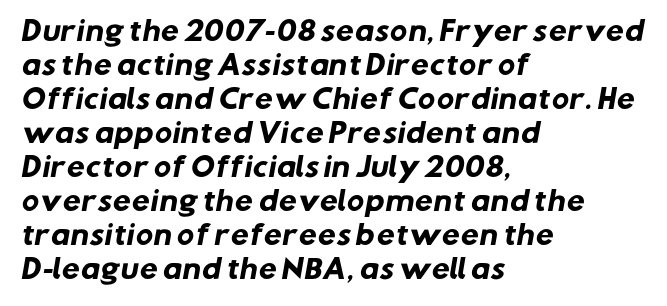
Q: Is the text bold? A: Yes.
Q: Is the text underlined? A: No.
Q: How is the paragraph aligned? A: Left-aligned.
Q: Is the spacing between letters normal or unusually wide? A: Normal.
Q: Is the spacing between lines tight, normal or loose? A: Normal.
